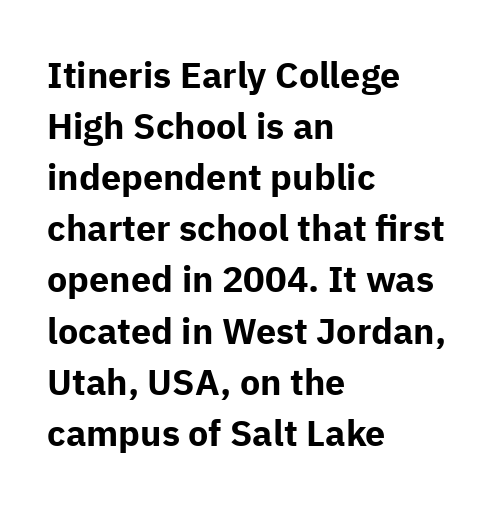
The image shows 36 px bold sans-serif type, upright; set left-aligned, normal line spacing (1.42x), normal letter spacing, not underlined; low stroke contrast and a medium x-height.
